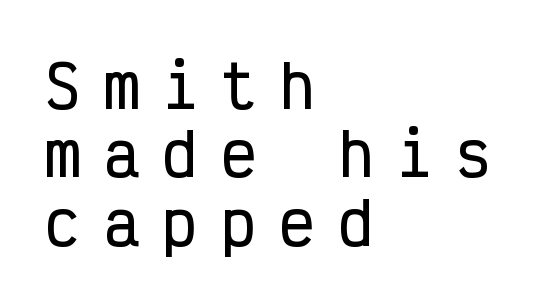
The letterforms stand isolated, each surrounded by extra space. Do the letters lean? They stand straight. Think of a typewriter: that constant character pitch is what you see here. One-word summary of the alignment: left.
